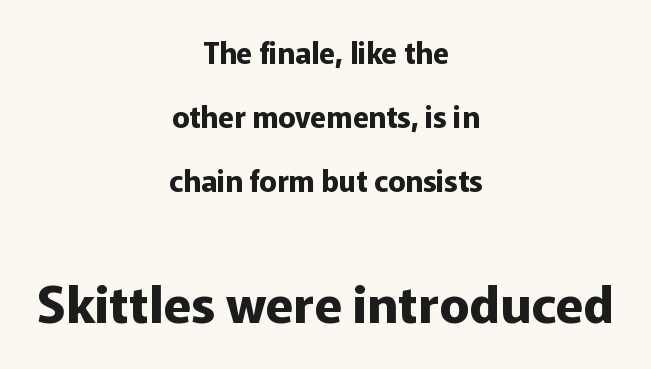
{"serif": "no", "italic": "no", "bold": "yes", "weight": "bold", "width": "normal", "stroke_contrast": "low", "x_height": "medium", "monospaced": "no", "underline": "no", "align": "center", "line_spacing": "loose", "line_spacing_ratio": 2.21, "letter_spacing": "normal", "letter_spacing_em": 0.0, "larger_block": "second", "size_ratio": 1.76, "glyph_px": 51}
